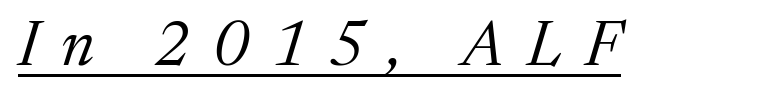
Character widths vary here, with narrow letters taking less room than wide ones. A serif font was chosen for this passage. A typesetter would call this heavily tracked-out type. On a weight scale, this lands at 450 or below. Would a proofreader flag this as italicized? Yes. The string is rendered with underlining switched on.
